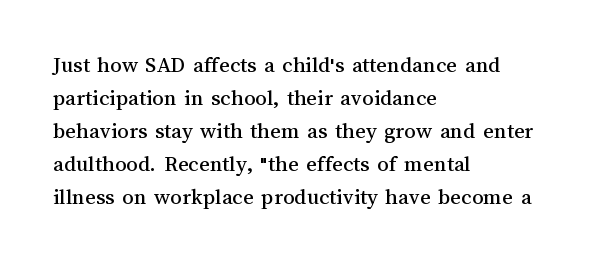
Q: Is the text italic (slanted)? A: No, it is upright.
Q: Is the text underlined? A: No.
Q: How is the paragraph aligned? A: Left-aligned.
Q: Is the spacing between letters normal or unusually wide? A: Normal.
Q: Is the spacing between lines tight, normal or loose? A: Normal.
